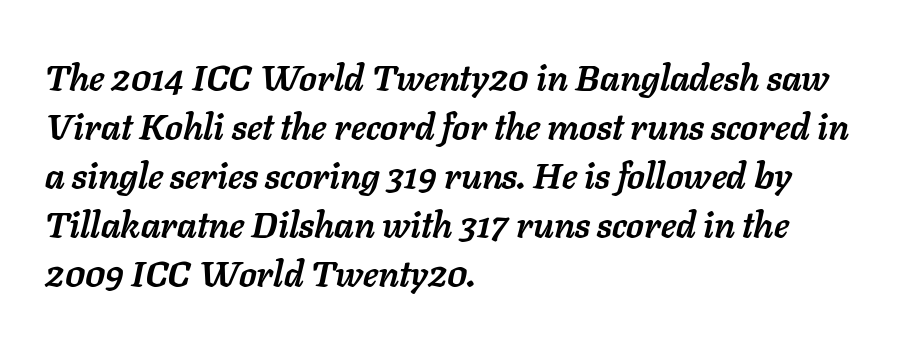
Horizontal bands of white between lines are of average thickness. Here the glyphs are tracked normally, forming tight word shapes. The face used here has the dense, thick strokes of a bold. A typesetter would mark this as italic.
